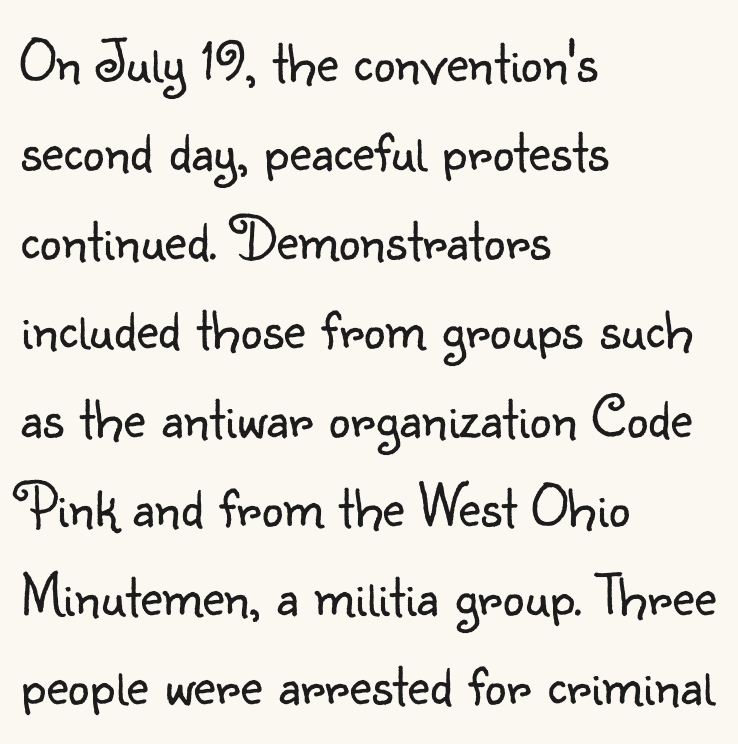
The image shows 61 px light sans-serif type, upright; set left-aligned, normal line spacing (1.46x), normal letter spacing, not underlined; low stroke contrast and a small x-height.
